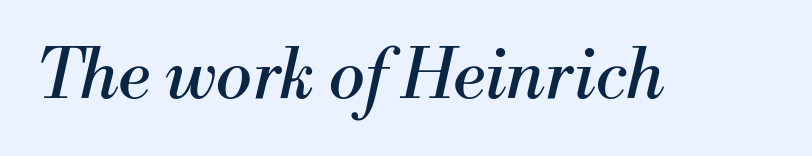
Q: Is the text bold? A: No.
Q: Is the text italic (slanted)? A: Yes, it leans right by about 13 degrees.
Q: Is the typeface a serif or a sans-serif typeface? A: Serif.
Q: Is the text underlined? A: No.
Q: Is the spacing between letters normal or unusually wide? A: Normal.
Q: Width (condensed, normal, or wide)? A: Normal.
Q: Stroke contrast? A: Medium.
Q: x-height? A: Small.
Q: Monospaced? A: No.
